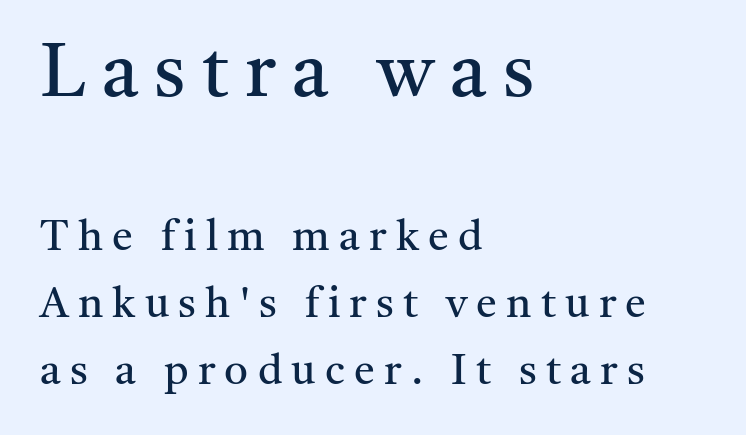
Each line starts at the same left margin while the right side varies. Does the leading feel generous? No, just average. Is the letter spacing exaggerated? Yes — the characters are pushed far apart. Heaviness? Minimal to ordinary, like unemphasized prose.
